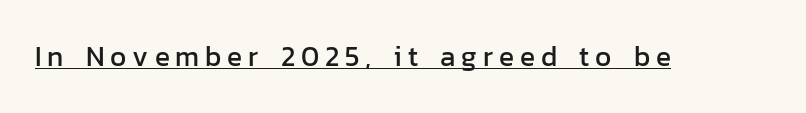
The image shows 28 px sans-serif type, upright; set unusually wide letter spacing (+0.21 em), underlined; low stroke contrast and a medium x-height.
